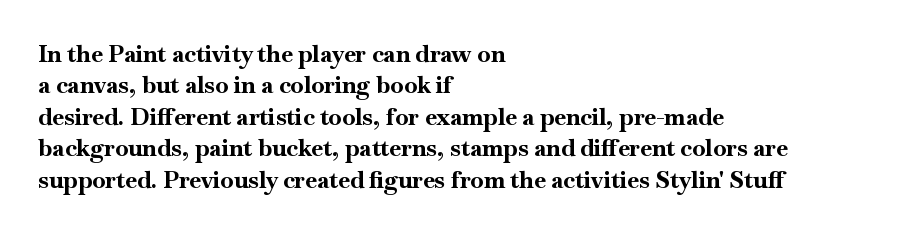
Q: Is the text bold? A: Yes.
Q: Is the text italic (slanted)? A: No, it is upright.
Q: Is the text underlined? A: No.
Q: How is the paragraph aligned? A: Left-aligned.
Q: Is the spacing between letters normal or unusually wide? A: Normal.
Q: Is the spacing between lines tight, normal or loose? A: Normal.
